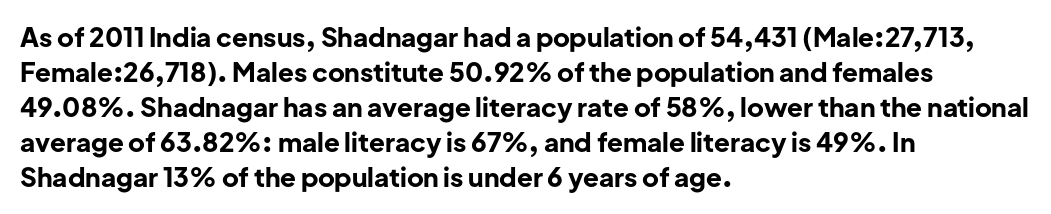
Spacing between characters is what you'd get straight out of the box. If you drew a line through each stem, it would be perfectly vertical. Which margin do the lines hug? The left one — the right edge is uneven. Leading: standard. Is the type bold? Yes — the strokes are clearly thick and heavy.
